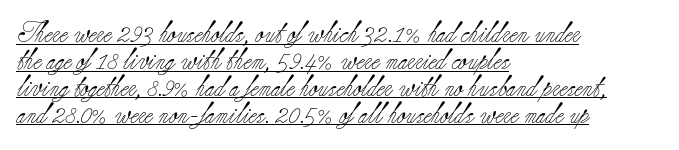
Notice how descenders clear the ascenders below comfortably — that's standard leading. Quick note: underline on. Does extra space separate the letters? No, they use regular spacing.
